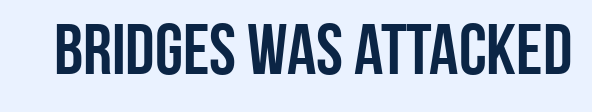
{"serif": "no", "italic": "no", "width": "condensed", "stroke_contrast": "low", "x_height": "large", "monospaced": "no", "underline": "no", "letter_spacing": "normal", "letter_spacing_em": 0.0, "glyph_px": 72}
